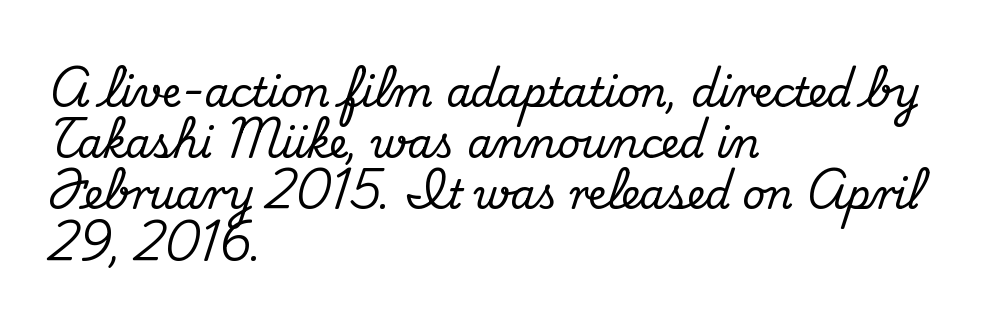
The image shows 40 px serif type; set left-aligned, normal line spacing (1.28x), normal letter spacing, not underlined; medium stroke contrast and a small x-height.
